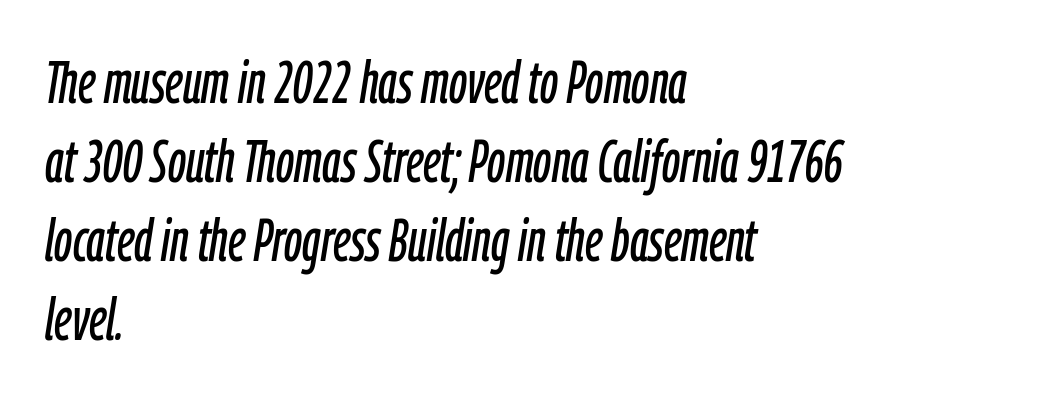
Q: Is the text italic (slanted)? A: Yes, it leans right by about 9 degrees.
Q: Is the text underlined? A: No.
Q: How is the paragraph aligned? A: Left-aligned.
Q: Is the spacing between letters normal or unusually wide? A: Normal.
Q: Is the spacing between lines tight, normal or loose? A: Normal.
Q: Width (condensed, normal, or wide)? A: Condensed.
Q: Stroke contrast? A: Low.
Q: x-height? A: Medium.
Q: Monospaced? A: No.
